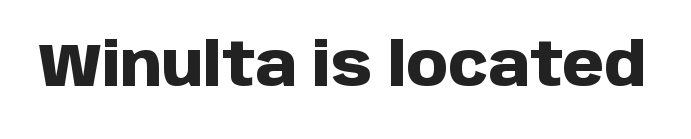
Does extra space separate the letters? No, they use regular spacing. Students, this is bold: see how much ink each stroke carries. Varying glyph widths throughout — classic text-font behaviour. What kind of face is this? One without serifs — a sans.
